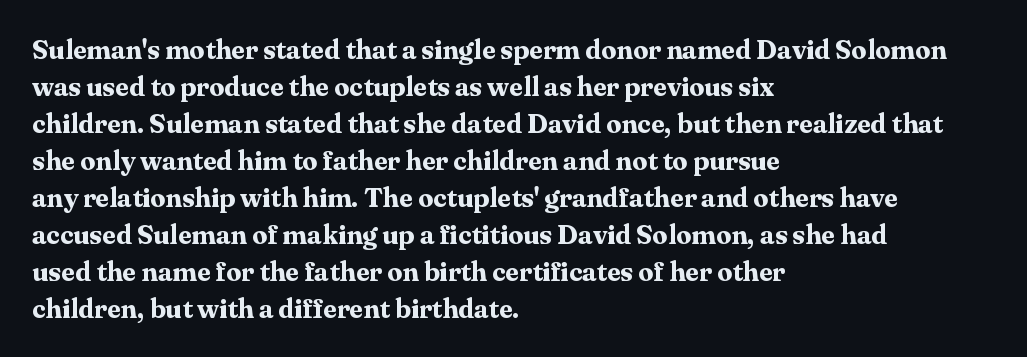
{"italic": "no", "bold": "yes", "underline": "no", "align": "left", "line_spacing": "normal", "line_spacing_ratio": 1.37, "letter_spacing": "normal", "letter_spacing_em": 0.0, "glyph_px": 27}
